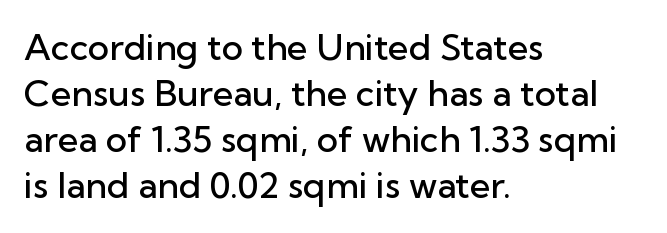
The image shows 36 px semibold sans-serif type, upright; set left-aligned, normal line spacing (1.28x), normal letter spacing, not underlined; low stroke contrast and a medium x-height.
